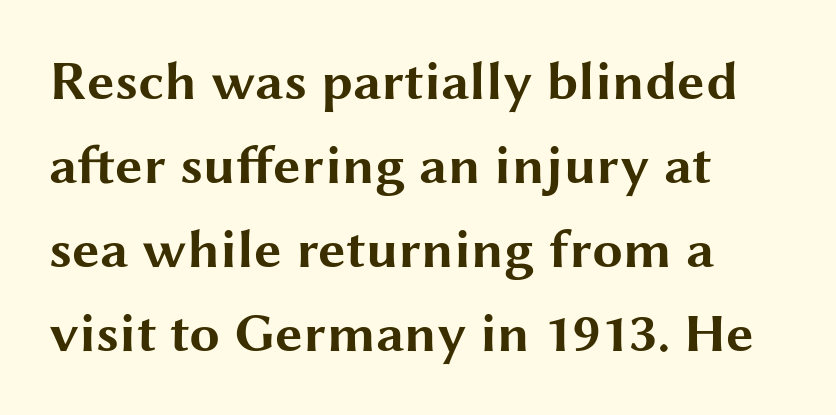
Q: Is the text bold? A: Yes.
Q: Is the text italic (slanted)? A: No, it is upright.
Q: Is the typeface a serif or a sans-serif typeface? A: Sans-serif.
Q: Is the text underlined? A: No.
Q: How is the paragraph aligned? A: Left-aligned.
Q: Is the spacing between letters normal or unusually wide? A: Normal.
Q: Is the spacing between lines tight, normal or loose? A: Normal.
Q: Width (condensed, normal, or wide)? A: Wide.
Q: Stroke contrast? A: Medium.
Q: x-height? A: Medium.
Q: Monospaced? A: No.
